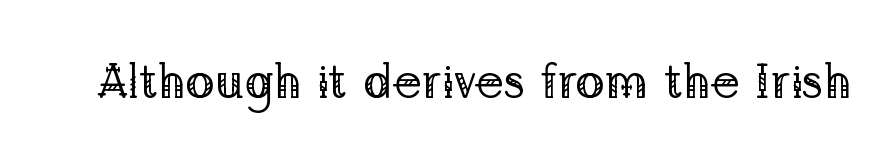
{"serif": "yes", "italic": "no", "bold": "no", "weight": "regular", "width": "normal", "stroke_contrast": "low", "x_height": "medium", "monospaced": "no", "underline": "no", "letter_spacing": "normal", "letter_spacing_em": 0.0, "glyph_px": 49}
